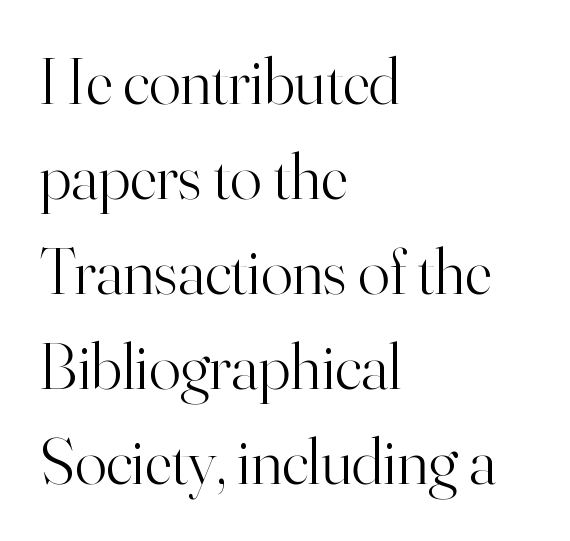
Posture: upright roman. The face used here is proportionally spaced, like ordinary book or web type. Unmarked baselines from the first word to the last. Letterform terminals end in serifs throughout the passage.
